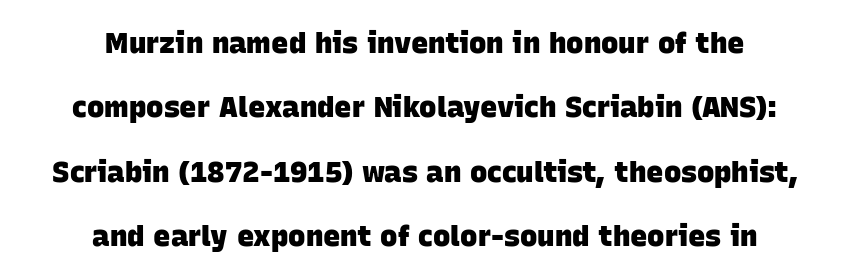
Q: Is the text bold? A: Yes.
Q: Is the typeface a serif or a sans-serif typeface? A: Sans-serif.
Q: Is the text underlined? A: No.
Q: How is the paragraph aligned? A: Centered.
Q: Is the spacing between letters normal or unusually wide? A: Normal.
Q: Is the spacing between lines tight, normal or loose? A: Loose.
Q: Width (condensed, normal, or wide)? A: Normal.
Q: Stroke contrast? A: Low.
Q: x-height? A: Large.
Q: Monospaced? A: No.
